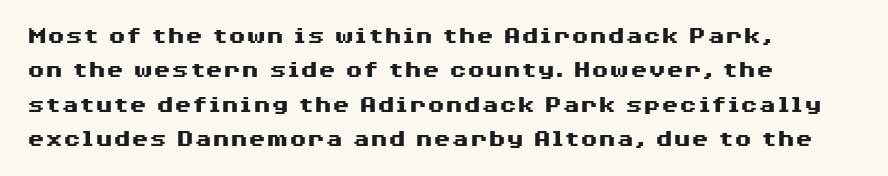
{"italic": "no", "bold": "yes", "underline": "no", "align": "left", "line_spacing": "normal", "line_spacing_ratio": 1.32, "letter_spacing": "normal", "letter_spacing_em": 0.0, "glyph_px": 26}
